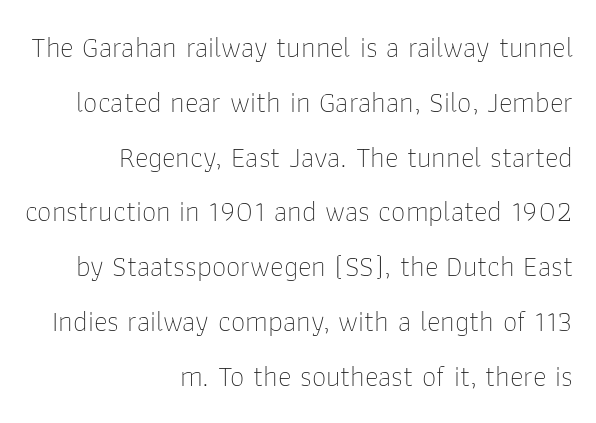
Glyph-to-glyph distance matches everyday printed text. This rendering employs a face without finishing strokes, i.e., a sans-serif. Upright lettering throughout. Quick note: underline off.
